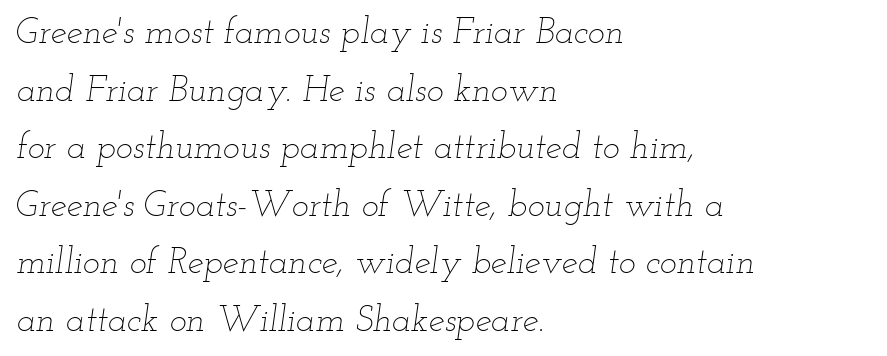
Weight: in the light-to-regular range. In terms of posture, this sample is oblique. Nobody touched the tracking dial on this one. Looks like regular typesetting: each glyph gets only the width it needs. The ragged edge is on the right, which tells us the setting is flush left.
